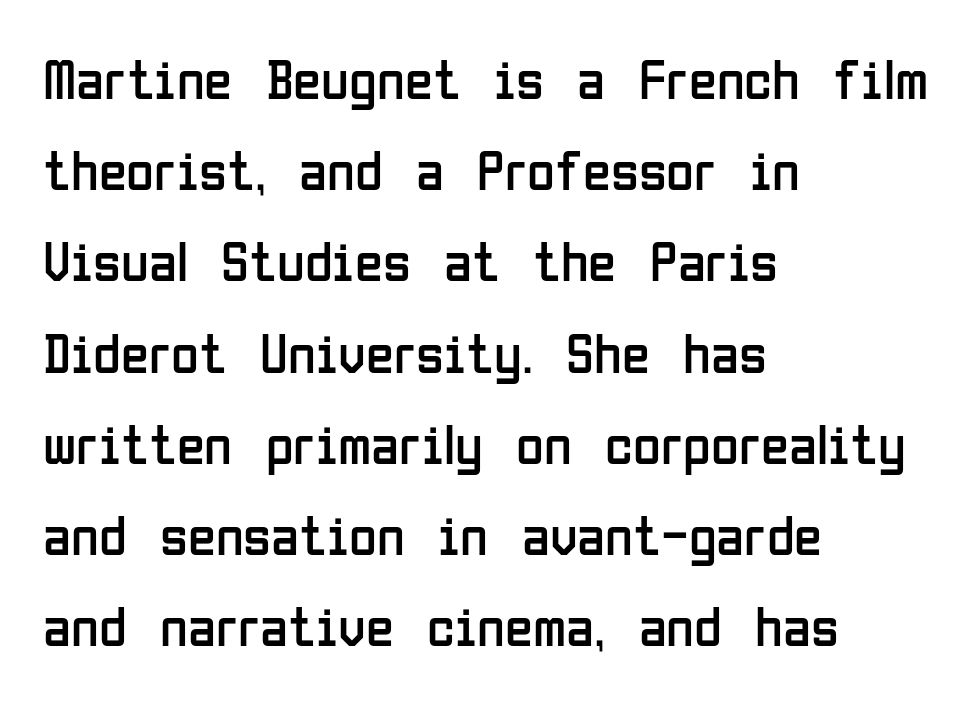
The image shows 57 px regular-weight, condensed sans-serif type, upright; set left-aligned, normal line spacing (1.6x), normal letter spacing, not underlined; low stroke contrast and a medium x-height.
